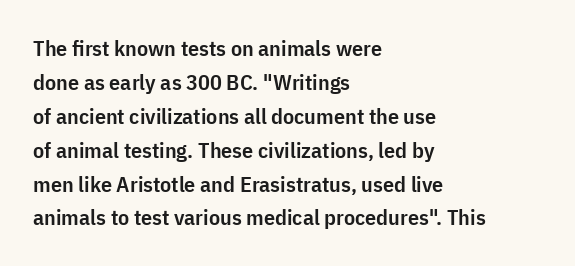
The image shows 22 px text type, upright; set left-aligned, normal line spacing (1.54x), normal letter spacing, not underlined.
